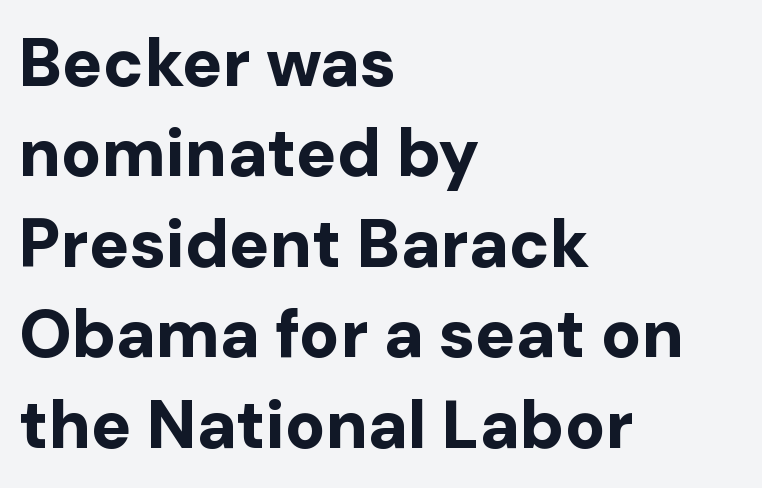
{"serif": "no", "italic": "no", "bold": "yes", "weight": "bold", "width": "normal", "stroke_contrast": "low", "x_height": "medium", "monospaced": "no", "underline": "no", "align": "left", "line_spacing": "normal", "line_spacing_ratio": 1.35, "letter_spacing": "normal", "letter_spacing_em": 0.0, "glyph_px": 67}
